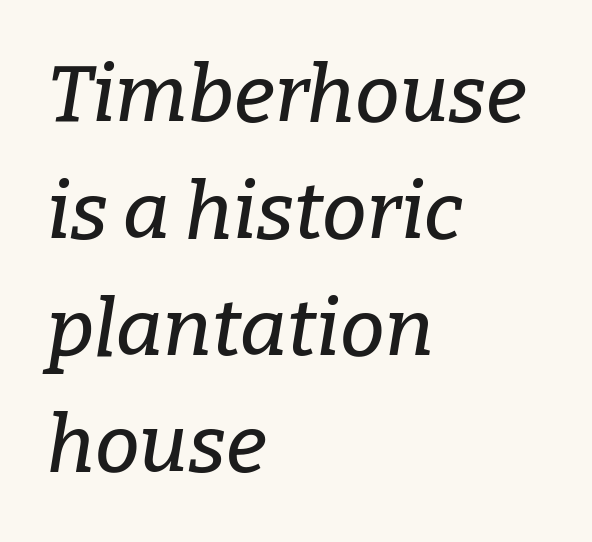
{"serif": "yes", "italic": "yes", "lean": "right", "slant_degrees": 9, "width": "normal", "stroke_contrast": "low", "x_height": "medium", "monospaced": "no", "underline": "no", "align": "left", "line_spacing": "normal", "line_spacing_ratio": 1.46, "letter_spacing": "normal", "letter_spacing_em": 0.0, "glyph_px": 80}
